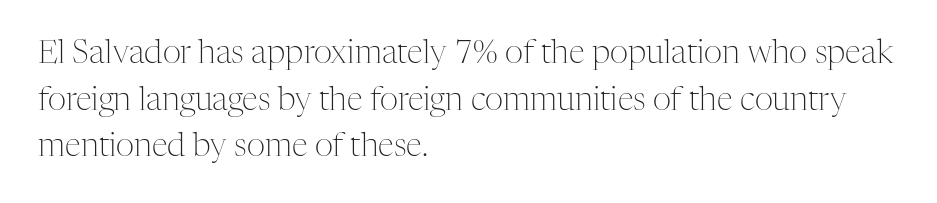
The image shows 32 px light serif type, upright; set left-aligned, normal line spacing (1.46x), normal letter spacing, not underlined; medium stroke contrast and a medium x-height.
